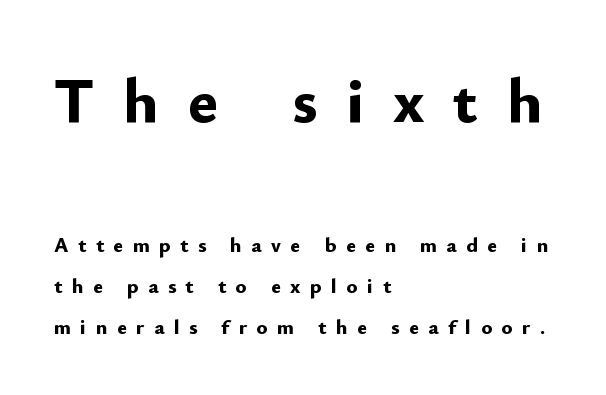
Q: Is the text bold? A: Yes.
Q: Is the text italic (slanted)? A: No, it is upright.
Q: Is the typeface a serif or a sans-serif typeface? A: Sans-serif.
Q: Is the text underlined? A: No.
Q: How is the paragraph aligned? A: Left-aligned.
Q: Is the spacing between letters normal or unusually wide? A: Unusually wide.
Q: Is the spacing between lines tight, normal or loose? A: Loose.
Q: Which block of text is set in a larger size, the first (top) or the second (bottom)? A: The first (top) one.
Q: Width (condensed, normal, or wide)? A: Normal.
Q: Stroke contrast? A: Low.
Q: x-height? A: Small.
Q: Monospaced? A: No.
